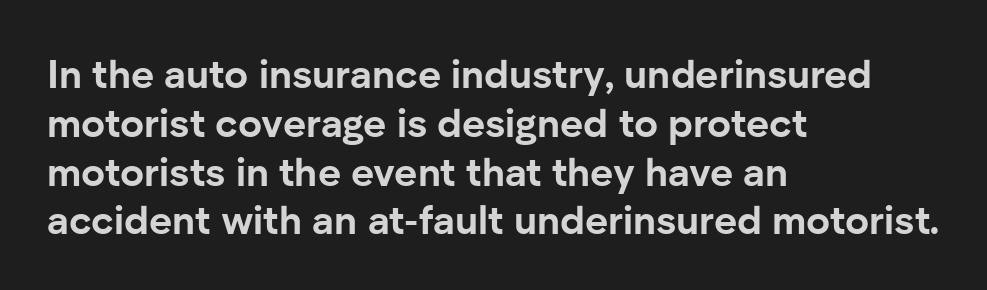
The image shows 40 px bold sans-serif type, upright; set left-aligned, line spacing 1.22x, normal letter spacing, not underlined; low stroke contrast and a medium x-height.
